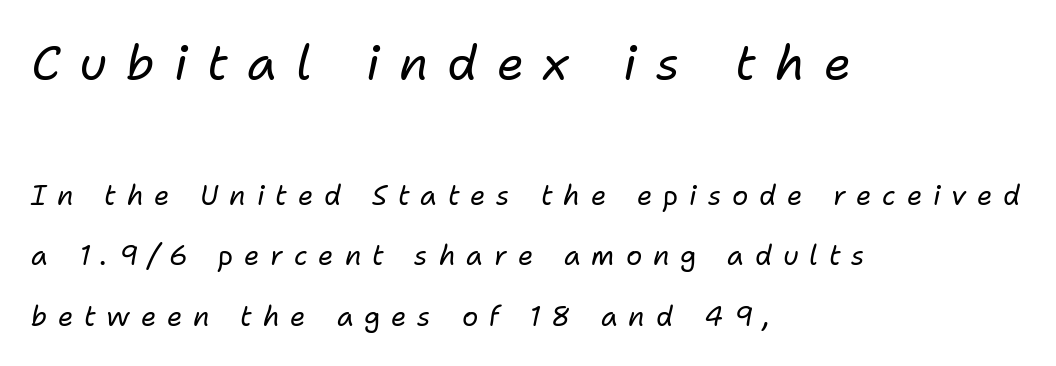
Q: Is the text bold? A: No.
Q: Is the text italic (slanted)? A: Yes, it leans right by about 11 degrees.
Q: Is the text underlined? A: No.
Q: How is the paragraph aligned? A: Left-aligned.
Q: Is the spacing between letters normal or unusually wide? A: Unusually wide.
Q: Is the spacing between lines tight, normal or loose? A: Loose.
Q: Which block of text is set in a larger size, the first (top) or the second (bottom)? A: The first (top) one.
Q: Width (condensed, normal, or wide)? A: Normal.
Q: Stroke contrast? A: Low.
Q: x-height? A: Medium.
Q: Monospaced? A: No.
